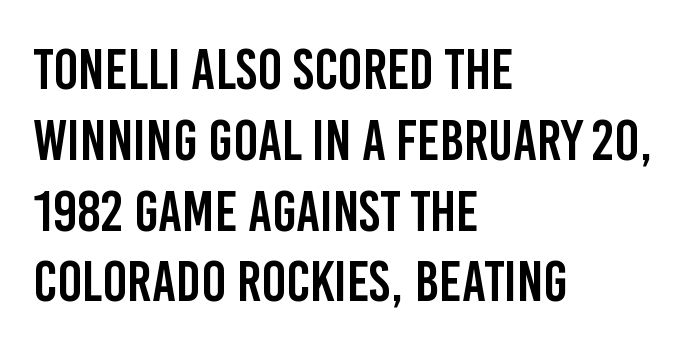
Q: Is the text italic (slanted)? A: No, it is upright.
Q: Is the typeface a serif or a sans-serif typeface? A: Sans-serif.
Q: Is the text underlined? A: No.
Q: How is the paragraph aligned? A: Left-aligned.
Q: Is the spacing between letters normal or unusually wide? A: Normal.
Q: Width (condensed, normal, or wide)? A: Condensed.
Q: Stroke contrast? A: Low.
Q: x-height? A: Large.
Q: Monospaced? A: No.
